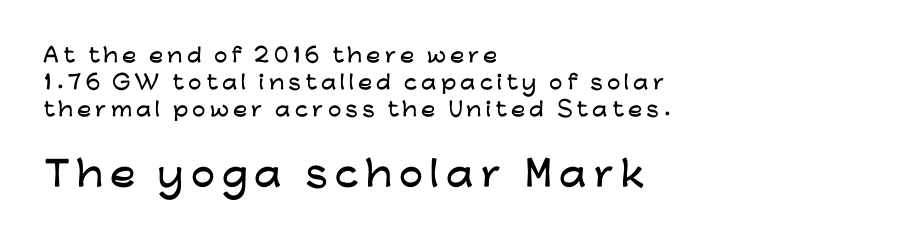
{"serif": "no", "italic": "no", "width": "wide", "stroke_contrast": "low", "x_height": "medium", "monospaced": "no", "underline": "no", "align": "left", "line_spacing": "normal", "line_spacing_ratio": 1.43, "letter_spacing": "wide", "letter_spacing_em": 0.21, "larger_block": "second", "size_ratio": 1.79, "glyph_px": 34}
